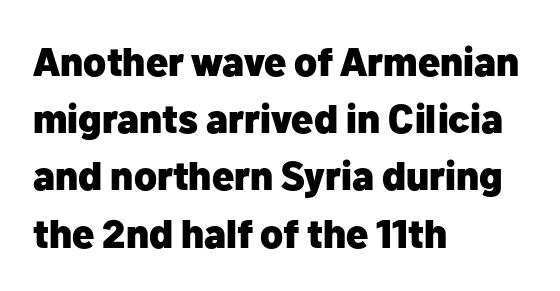
Q: Is the text bold? A: Yes.
Q: Is the text italic (slanted)? A: No, it is upright.
Q: Is the typeface a serif or a sans-serif typeface? A: Sans-serif.
Q: Is the text underlined? A: No.
Q: How is the paragraph aligned? A: Left-aligned.
Q: Is the spacing between letters normal or unusually wide? A: Normal.
Q: Is the spacing between lines tight, normal or loose? A: Normal.
Q: Width (condensed, normal, or wide)? A: Normal.
Q: Stroke contrast? A: Low.
Q: x-height? A: Medium.
Q: Monospaced? A: No.
